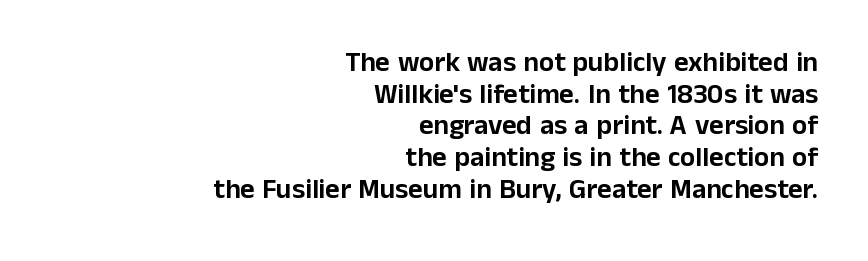
{"serif": "no", "italic": "no", "width": "normal", "stroke_contrast": "low", "x_height": "medium", "monospaced": "no", "underline": "no", "align": "right", "line_spacing": "tight", "line_spacing_ratio": 1.13, "letter_spacing": "normal", "letter_spacing_em": 0.0, "glyph_px": 28}
